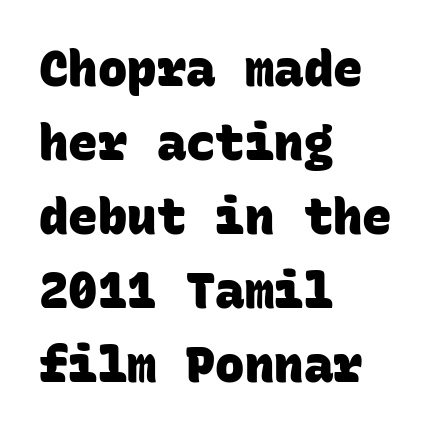
The image shows 49 px heavy sans-serif type, monospaced; set left-aligned, normal line spacing (1.51x), normal letter spacing, not underlined; low stroke contrast and a large x-height.
